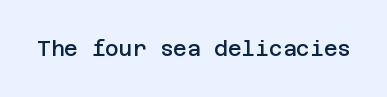
The image shows 21 px text type, upright; set normal letter spacing, not underlined.
